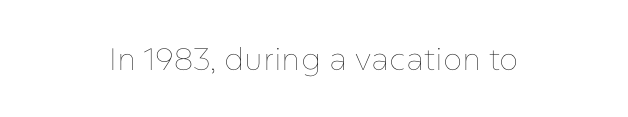
The image shows 31 px thin type, upright; set centered, normal letter spacing, not underlined; low stroke contrast and a medium x-height.
